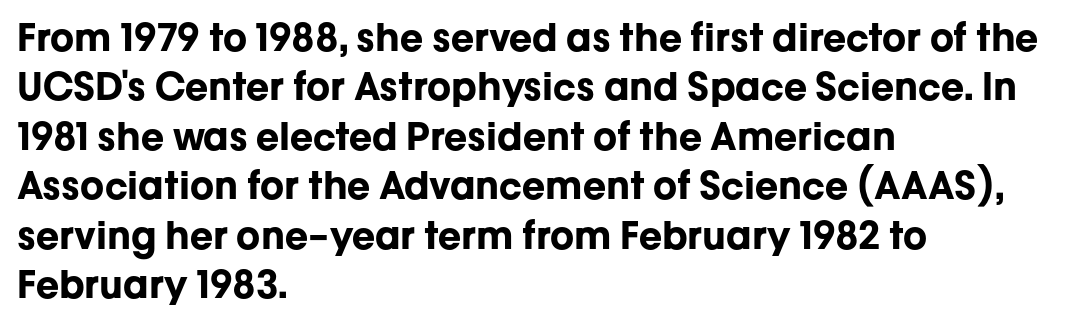
{"serif": "no", "italic": "no", "bold": "yes", "weight": "bold", "width": "normal", "stroke_contrast": "low", "x_height": "medium", "monospaced": "no", "underline": "no", "align": "left", "line_spacing": "normal", "line_spacing_ratio": 1.3, "letter_spacing": "normal", "letter_spacing_em": 0.0, "glyph_px": 38}
